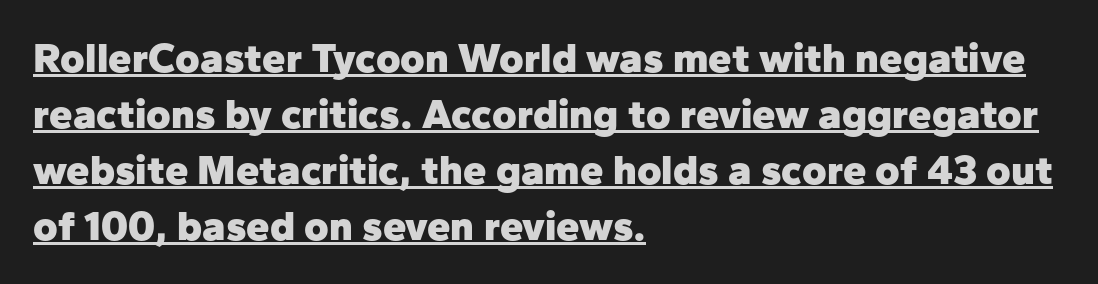
The image shows 42 px heavy sans-serif type, upright; set left-aligned, normal line spacing (1.33x), normal letter spacing, underlined; low stroke contrast and a medium x-height.
